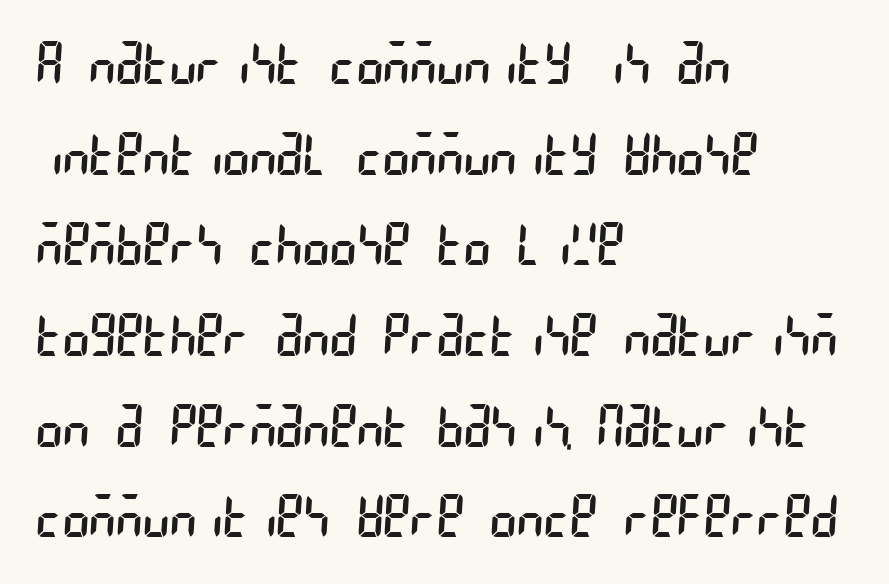
The image shows 57 px regular-weight, condensed sans-serif type; set left-aligned, normal line spacing (1.59x), normal letter spacing, not underlined; low stroke contrast and a large x-height.
